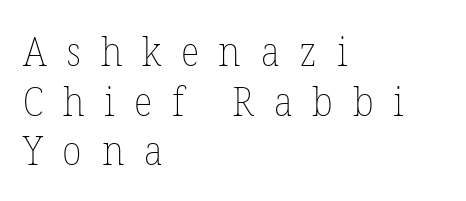
Is the stroke heavy? The answer is a plain regular-or-lighter. This rendering uses left alignment, leaving the right contour irregular. These lines are rendered in a variable-pitch font. Bare-footed words on every line. A typesetter would mark this as roman, not italic.
